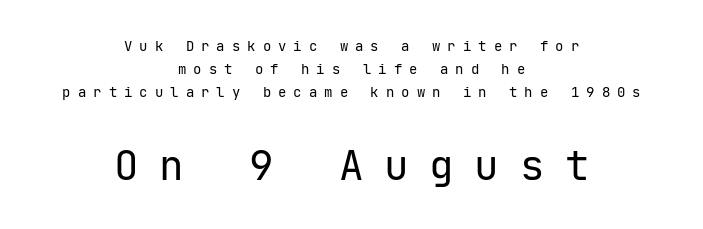
Q: Is the text bold? A: No.
Q: Is the text italic (slanted)? A: No, it is upright.
Q: Is the typeface a serif or a sans-serif typeface? A: Sans-serif.
Q: Is the text underlined? A: No.
Q: How is the paragraph aligned? A: Centered.
Q: Is the spacing between letters normal or unusually wide? A: Unusually wide.
Q: Is the spacing between lines tight, normal or loose? A: Normal.
Q: Which block of text is set in a larger size, the first (top) or the second (bottom)? A: The second (bottom) one.
Q: Width (condensed, normal, or wide)? A: Normal.
Q: Stroke contrast? A: Low.
Q: x-height? A: Medium.
Q: Monospaced? A: Yes.
